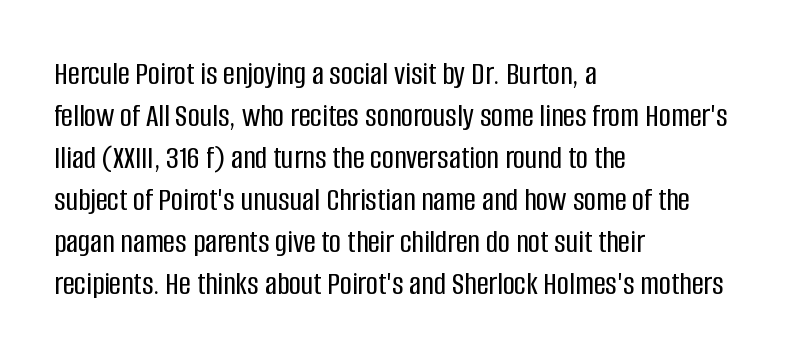
{"serif": "no", "italic": "no", "width": "condensed", "stroke_contrast": "low", "x_height": "large", "monospaced": "no", "underline": "no", "align": "left", "line_spacing": "normal", "line_spacing_ratio": 1.27, "letter_spacing": "normal", "letter_spacing_em": 0.0, "glyph_px": 33}
